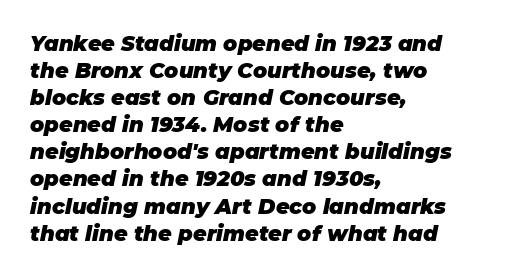
Q: Is the text bold? A: Yes.
Q: Is the text italic (slanted)? A: Yes, it leans right by about 11 degrees.
Q: Is the text underlined? A: No.
Q: How is the paragraph aligned? A: Left-aligned.
Q: Is the spacing between letters normal or unusually wide? A: Normal.
Q: Is the spacing between lines tight, normal or loose? A: Normal.
